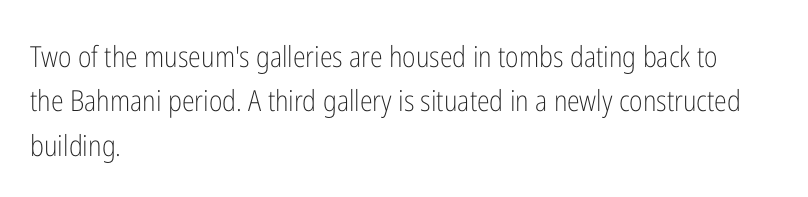
{"serif": "no", "italic": "no", "bold": "no", "weight": "light", "width": "condensed", "stroke_contrast": "low", "x_height": "medium", "monospaced": "no", "underline": "no", "align": "left", "line_spacing": "normal", "line_spacing_ratio": 1.53, "letter_spacing": "normal", "letter_spacing_em": 0.0, "glyph_px": 29}
